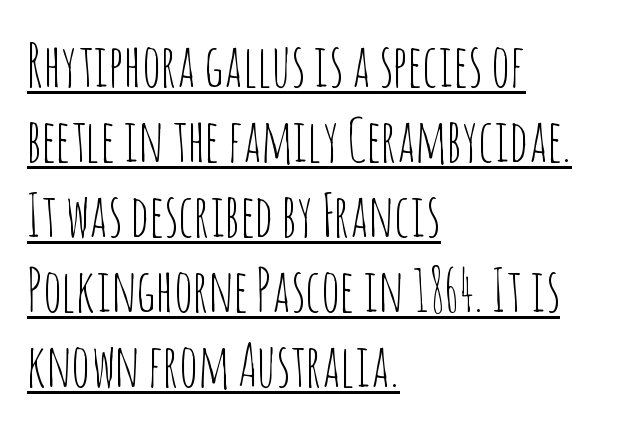
The image shows 59 px thin, condensed sans-serif type, upright; set left-aligned, normal line spacing (1.27x), normal letter spacing, underlined; low stroke contrast and a large x-height.
